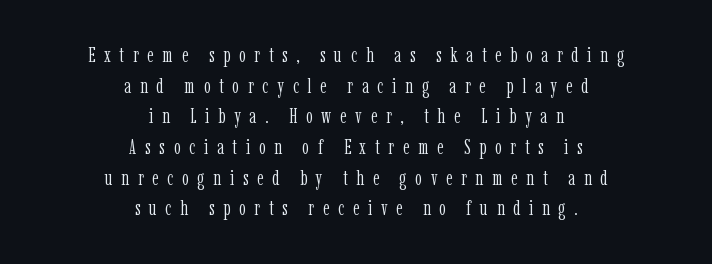
Unlike italic type, these characters show no tilt at all. Stems and bowls with no extra thickness — not bold. Words appear elongated and porous because spacing is wide. Underlining? Definitely not there. Compared with a flush-left layout, this one balances lines on the center instead. These lines sit exactly where default settings would place them.
